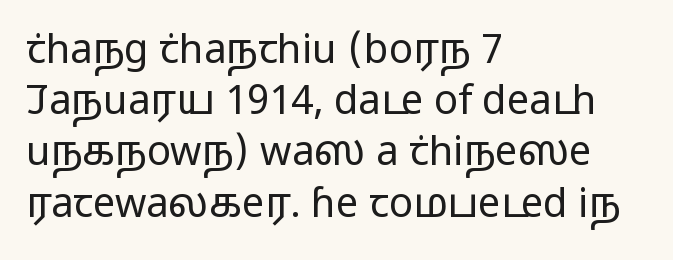
The rendering keeps characters at their native spacing. Examine the stroke ends and you'll find no serifs. The letters advance in unequal steps, a hallmark of proportional type. This is the regular roman posture of the typeface. A normal amount of white space separates one row of letters from the next. Beneath every word, the page is bare.
